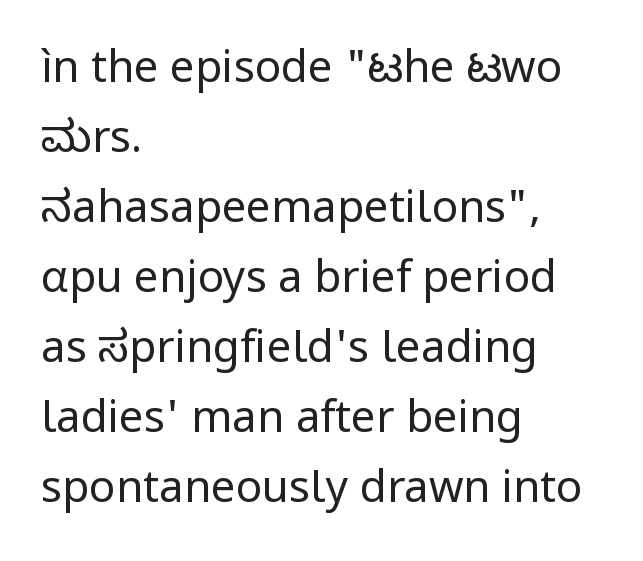
Q: Is the text bold? A: No.
Q: Is the text italic (slanted)? A: No, it is upright.
Q: Is the typeface a serif or a sans-serif typeface? A: Sans-serif.
Q: Is the text underlined? A: No.
Q: How is the paragraph aligned? A: Left-aligned.
Q: Is the spacing between letters normal or unusually wide? A: Normal.
Q: Is the spacing between lines tight, normal or loose? A: Normal.
Q: Width (condensed, normal, or wide)? A: Normal.
Q: Stroke contrast? A: Low.
Q: x-height? A: Medium.
Q: Monospaced? A: No.
